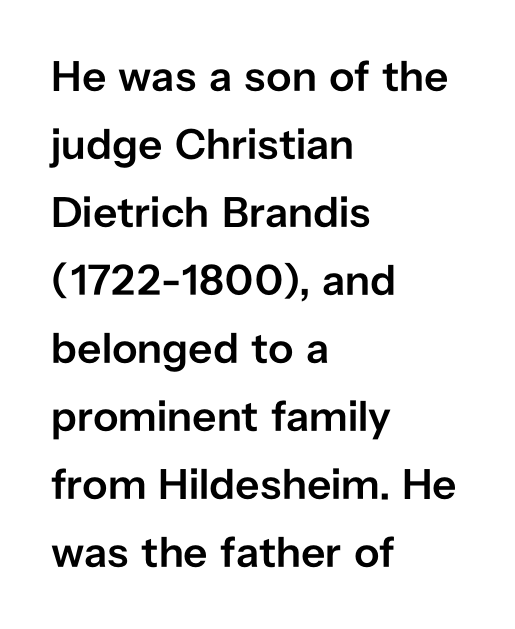
{"serif": "no", "italic": "no", "bold": "semi", "weight": "semibold", "width": "normal", "stroke_contrast": "low", "x_height": "medium", "monospaced": "no", "underline": "no", "align": "left", "line_spacing": "normal", "line_spacing_ratio": 1.58, "letter_spacing": "normal", "letter_spacing_em": 0.0, "glyph_px": 43}
